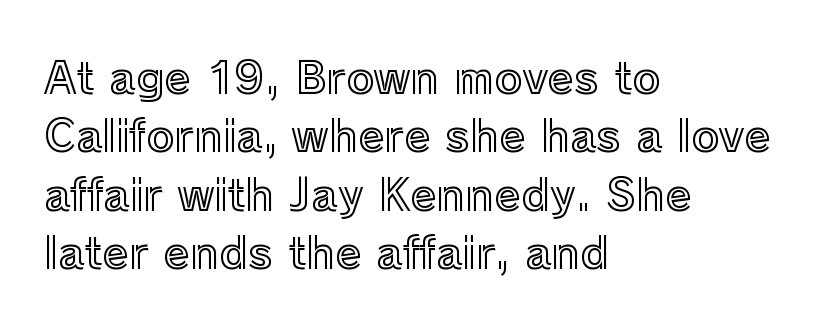
{"italic": "no", "width": "normal", "x_height": "medium", "monospaced": "no", "underline": "no", "align": "left", "line_spacing": "normal", "line_spacing_ratio": 1.36, "letter_spacing": "normal", "letter_spacing_em": 0.0, "glyph_px": 43}
